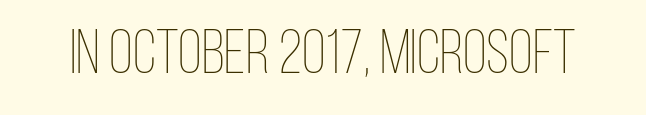
The image shows 62 px thin, condensed type, upright; set normal letter spacing, not underlined; low stroke contrast and a large x-height.
